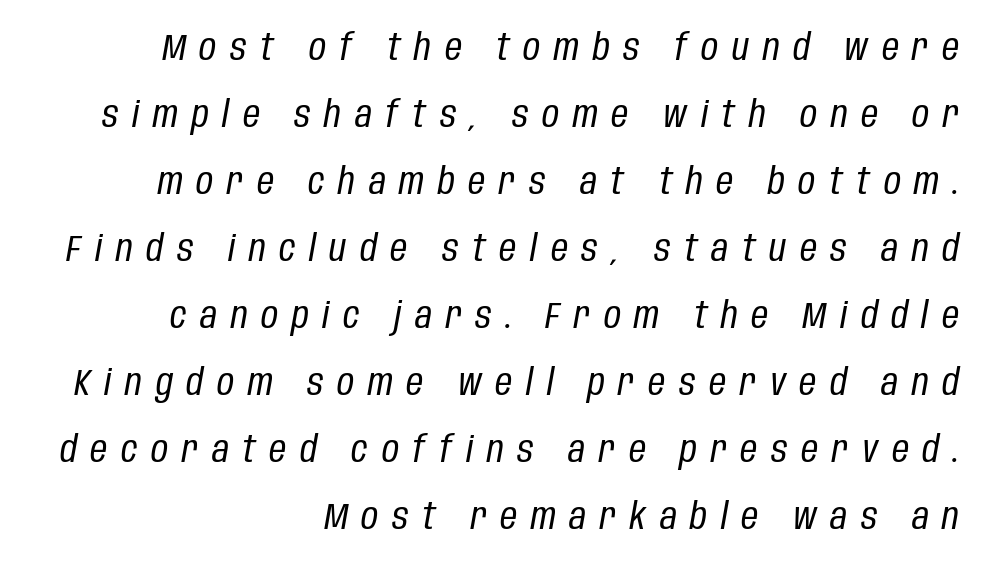
The paragraph shown leans on its right margin. An italicized treatment has been applied to the whole sample. Honestly, the letter spacing is so wide it's the main thing you notice. Do the characters align in a grid? No, the font is proportional. These glyphs show unthickened strokes, regular width or finer.
